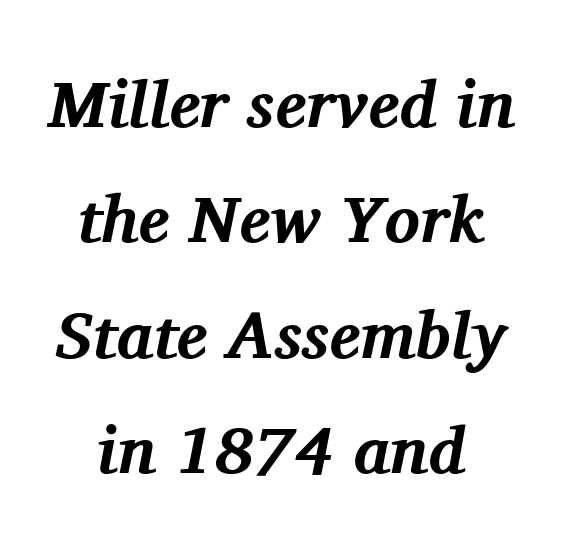
Q: Is the text bold? A: Yes.
Q: Is the text italic (slanted)? A: Yes, it leans right by about 11 degrees.
Q: Is the typeface a serif or a sans-serif typeface? A: Serif.
Q: Is the text underlined? A: No.
Q: How is the paragraph aligned? A: Centered.
Q: Is the spacing between letters normal or unusually wide? A: Normal.
Q: Width (condensed, normal, or wide)? A: Normal.
Q: Stroke contrast? A: Medium.
Q: x-height? A: Medium.
Q: Monospaced? A: No.
